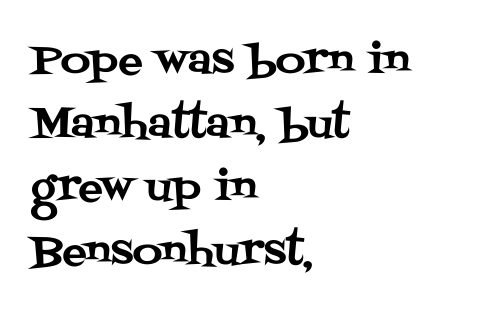
{"serif": "yes", "italic": "no", "width": "normal", "stroke_contrast": "medium", "x_height": "large", "monospaced": "no", "underline": "no", "align": "left", "line_spacing": "normal", "line_spacing_ratio": 1.55, "letter_spacing": "normal", "letter_spacing_em": 0.0, "glyph_px": 41}
